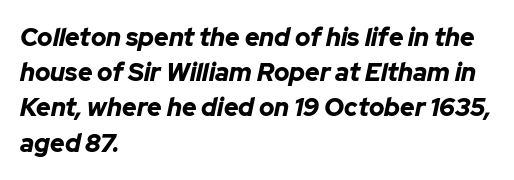
{"italic": "yes", "lean": "right", "slant_degrees": 12, "bold": "yes", "underline": "no", "align": "left", "line_spacing": "normal", "line_spacing_ratio": 1.41, "letter_spacing": "normal", "letter_spacing_em": 0.0, "glyph_px": 25}
